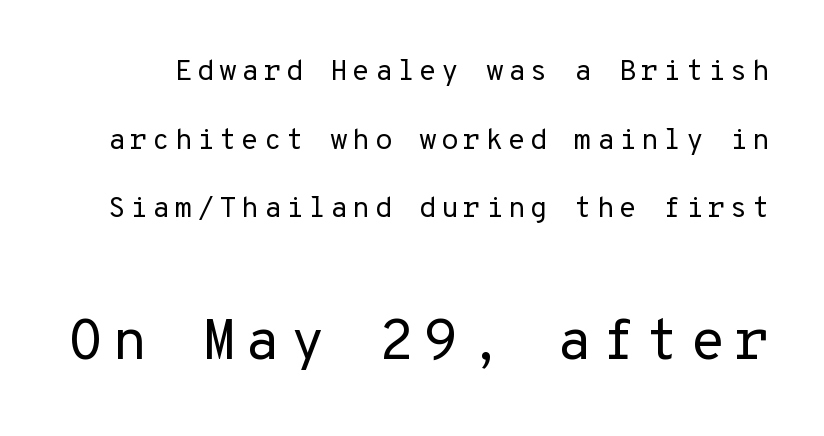
{"serif": "no", "italic": "no", "bold": "no", "weight": "regular", "width": "normal", "stroke_contrast": "low", "x_height": "medium", "underline": "no", "line_spacing": "loose", "line_spacing_ratio": 2.37, "larger_block": "second", "size_ratio": 2.0, "glyph_px": 58}
